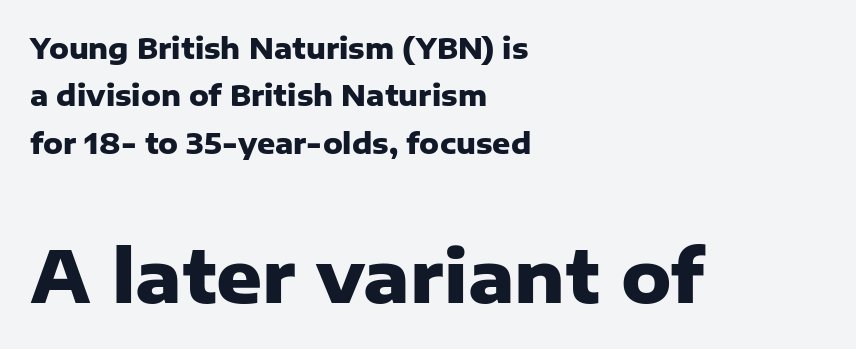
Proportional: the letters do not fall into vertical columns. Each new line begins a customary step beneath the previous one. No extra tracking has been applied to these lines. Whoever set this made the second block the dominant, larger element. Every row of glyphs begins at an identical x-position on the left.
